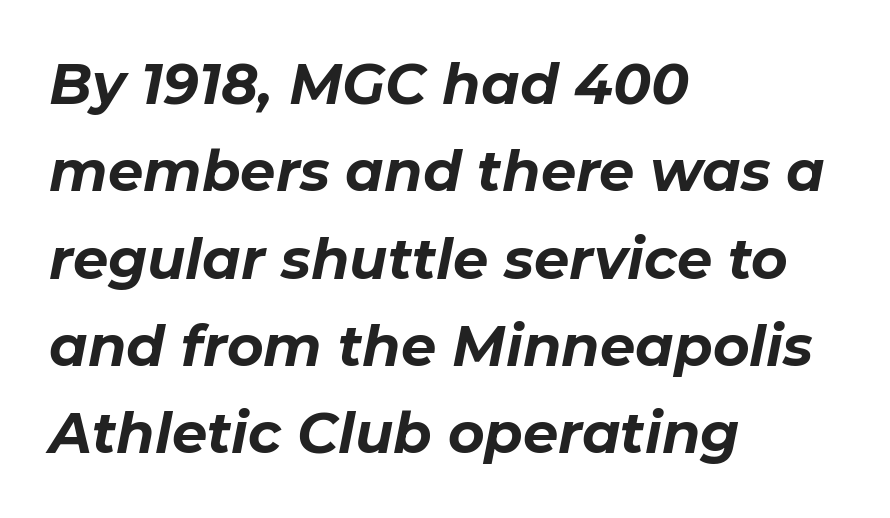
The image shows 56 px bold type, italic (leaning right); set left-aligned, normal line spacing (1.56x), normal letter spacing, not underlined; low stroke contrast and a medium x-height.
